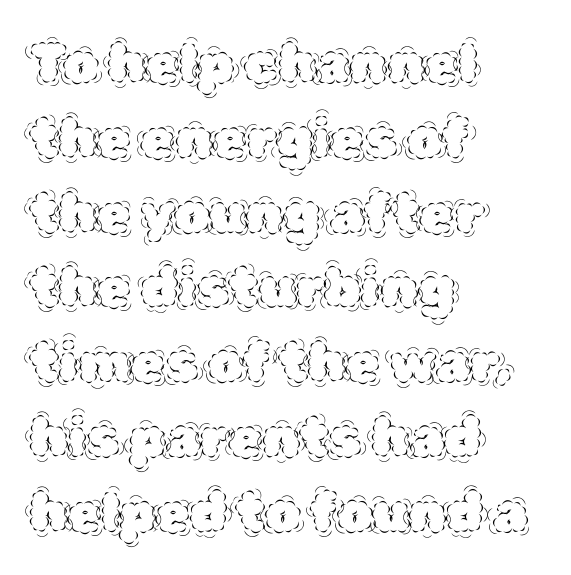
The image shows 55 px thin type, upright; set left-aligned, normal line spacing (1.36x), normal letter spacing, not underlined; a large x-height.
